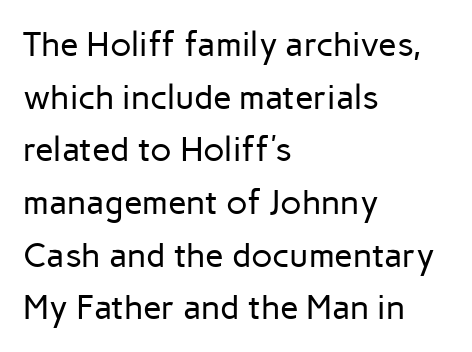
The image shows 34 px regular-weight sans-serif type, upright; set left-aligned, normal line spacing (1.55x), normal letter spacing, not underlined; low stroke contrast and a medium x-height.
